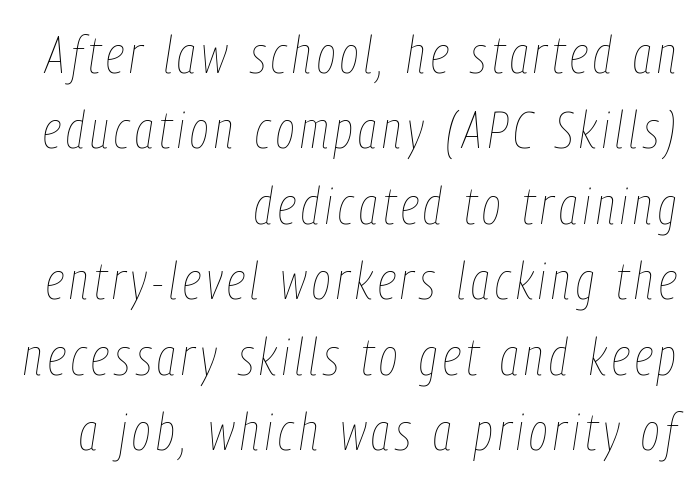
No letter is thick-stroked: the sample isn't bold. A typesetter would call this proportional, since set widths differ per character. The compositor pushed each line to the right boundary. Vertically, the passage feels balanced, rows spaced as you'd expect. In terms of posture, this sample is oblique.
